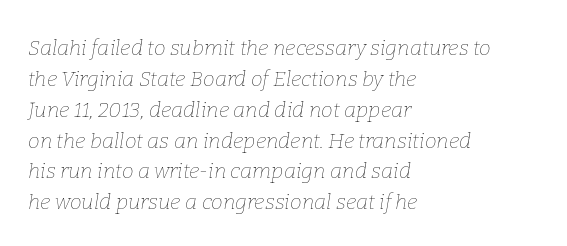
The image shows 21 px text type, italic (leaning right); set left-aligned, normal line spacing (1.47x), normal letter spacing, not underlined.
